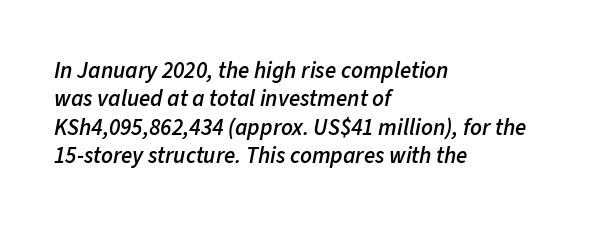
Q: Is the text bold? A: Semi-bold.
Q: Is the text italic (slanted)? A: Yes, it leans right by about 11 degrees.
Q: Is the text underlined? A: No.
Q: How is the paragraph aligned? A: Left-aligned.
Q: Is the spacing between letters normal or unusually wide? A: Normal.
